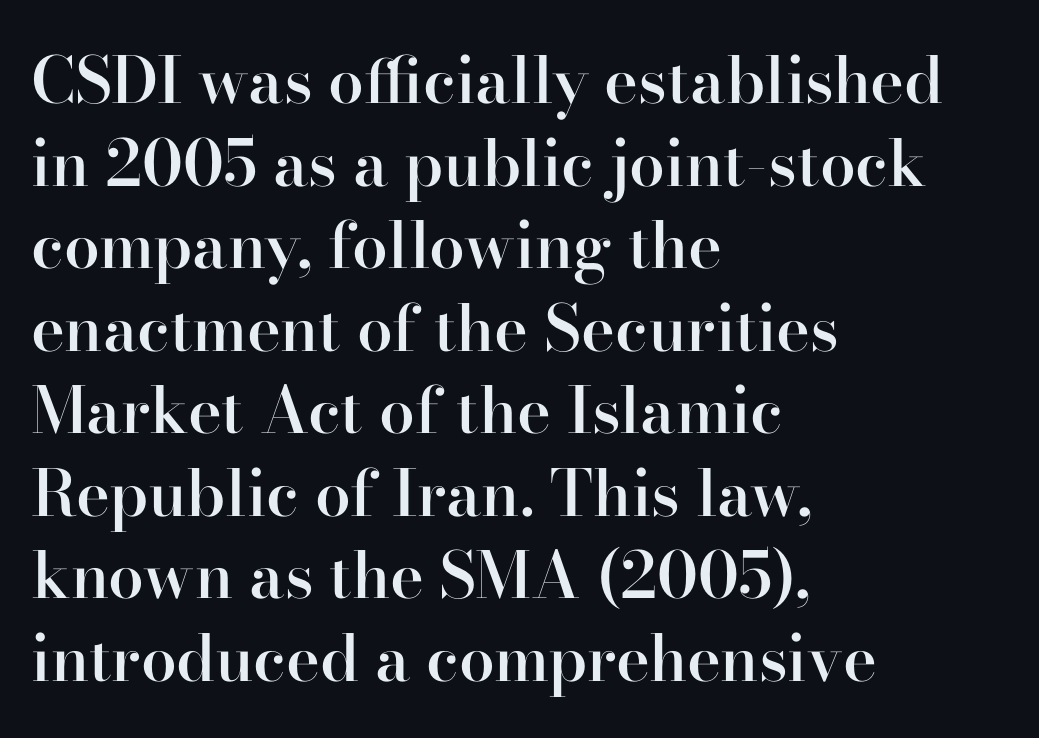
Q: Is the text bold? A: Semi-bold.
Q: Is the text italic (slanted)? A: No, it is upright.
Q: Is the typeface a serif or a sans-serif typeface? A: Serif.
Q: Is the text underlined? A: No.
Q: How is the paragraph aligned? A: Left-aligned.
Q: Is the spacing between letters normal or unusually wide? A: Normal.
Q: Is the spacing between lines tight, normal or loose? A: Normal.
Q: Width (condensed, normal, or wide)? A: Normal.
Q: Stroke contrast? A: High.
Q: x-height? A: Small.
Q: Monospaced? A: No.
